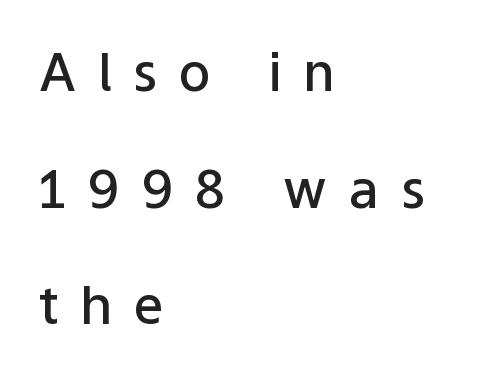
Unlike a traditional serif, this face leaves its strokes unadorned. Caption: semibold face, moderately heavy strokes. Do the letters lean? They stand straight. The passage shown has open, widely tracked lettering throughout. Do the characters align in a grid? No, the font is proportional. Underline: absent.
